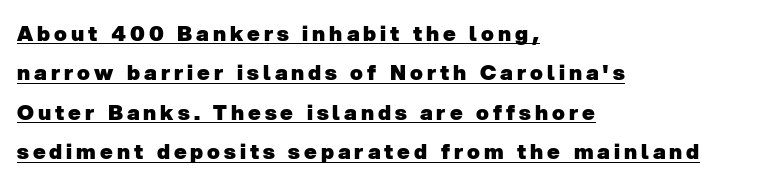
The image shows 21 px bold type; set left-aligned, line spacing 1.88x, underlined.
